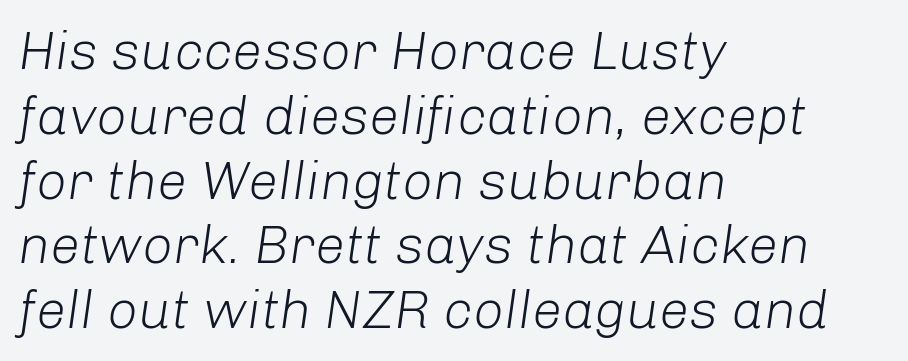
Q: Is the text bold? A: No.
Q: Is the text italic (slanted)? A: Yes, it leans right by about 8 degrees.
Q: Is the text underlined? A: No.
Q: How is the paragraph aligned? A: Left-aligned.
Q: Is the spacing between letters normal or unusually wide? A: Normal.
Q: Width (condensed, normal, or wide)? A: Normal.
Q: Stroke contrast? A: Low.
Q: x-height? A: Medium.
Q: Monospaced? A: No.
